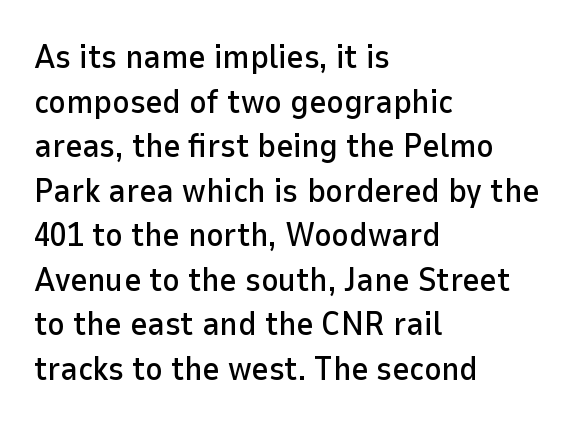
Q: Is the text italic (slanted)? A: No, it is upright.
Q: Is the typeface a serif or a sans-serif typeface? A: Sans-serif.
Q: Is the text underlined? A: No.
Q: How is the paragraph aligned? A: Left-aligned.
Q: Is the spacing between letters normal or unusually wide? A: Normal.
Q: Is the spacing between lines tight, normal or loose? A: Normal.
Q: Width (condensed, normal, or wide)? A: Normal.
Q: Stroke contrast? A: Low.
Q: x-height? A: Medium.
Q: Monospaced? A: No.
